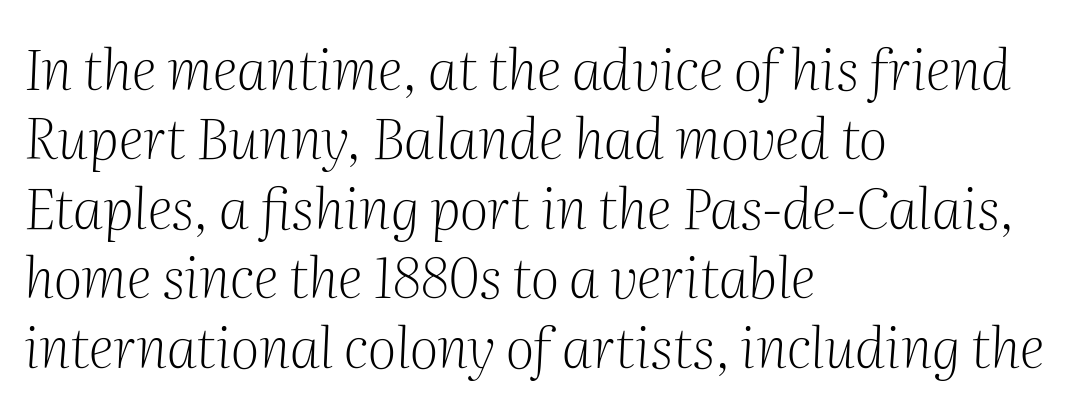
Q: Is the text bold? A: No.
Q: Is the text italic (slanted)? A: Yes, it leans right by about 2 degrees.
Q: Is the typeface a serif or a sans-serif typeface? A: Serif.
Q: Is the text underlined? A: No.
Q: How is the paragraph aligned? A: Left-aligned.
Q: Is the spacing between letters normal or unusually wide? A: Normal.
Q: Width (condensed, normal, or wide)? A: Normal.
Q: Stroke contrast? A: Medium.
Q: x-height? A: Medium.
Q: Monospaced? A: No.
